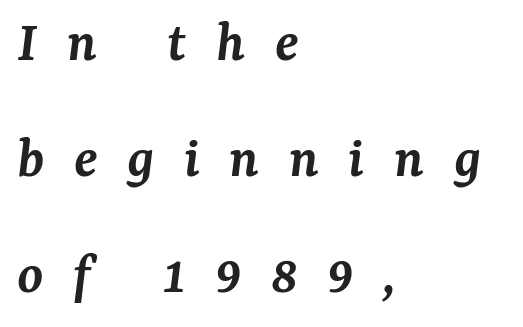
The image shows 59 px semibold serif type, italic (leaning right); set left-aligned, loose line spacing (1.97x), unusually wide letter spacing (+0.5 em), not underlined; medium stroke contrast and a medium x-height.
